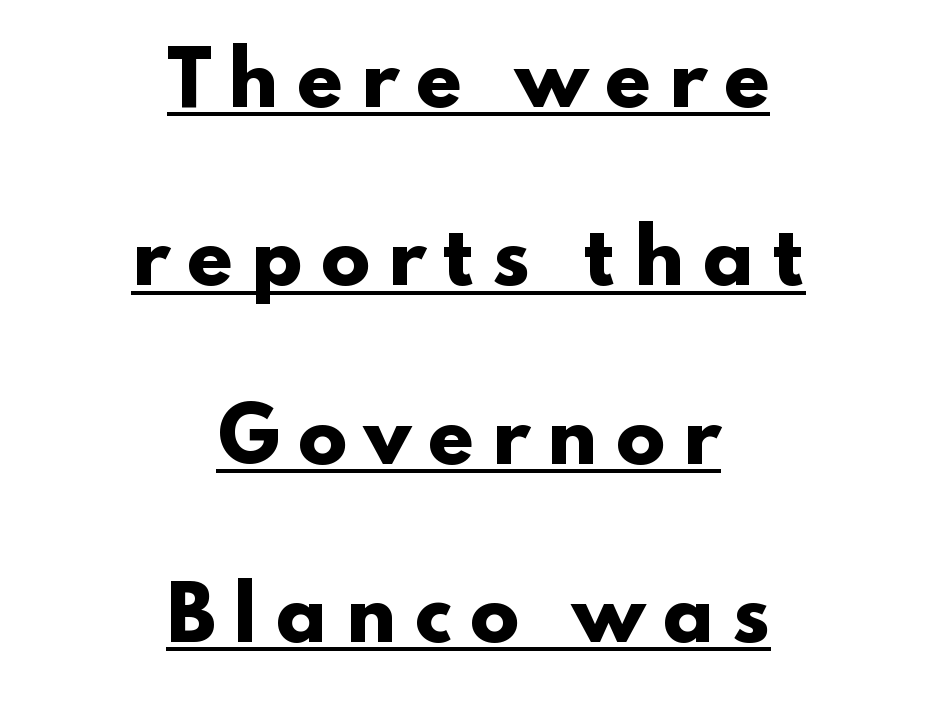
In terms of leading, this rendering errs on the spacious side. Glyph-to-glyph distance is far greater than everyday printed text. On the weight axis this lands at bold, roughly 700. Where is the straight margin? There isn't one; the lines are centered. The rendering uses natural spacing where letterforms have individual widths.
